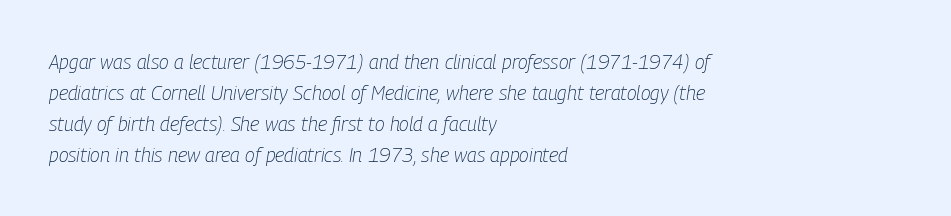
The weight tops out at a normal text grade. Characters are canted at an angle relative to the baseline's perpendicular. Horizontal alignment here is leftward, the default for most running prose. Glyph-to-glyph distance matches everyday printed text. The lines sit at an ordinary, default distance from one another. No word sits above an underline.
